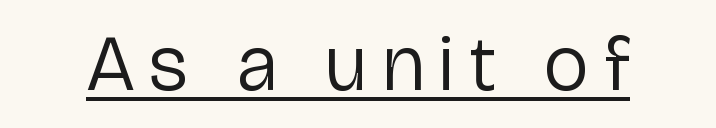
Q: Is the text bold? A: No.
Q: Is the text italic (slanted)? A: No, it is upright.
Q: Is the typeface a serif or a sans-serif typeface? A: Sans-serif.
Q: Is the text underlined? A: Yes.
Q: Width (condensed, normal, or wide)? A: Normal.
Q: Stroke contrast? A: Low.
Q: x-height? A: Medium.
Q: Monospaced? A: No.
